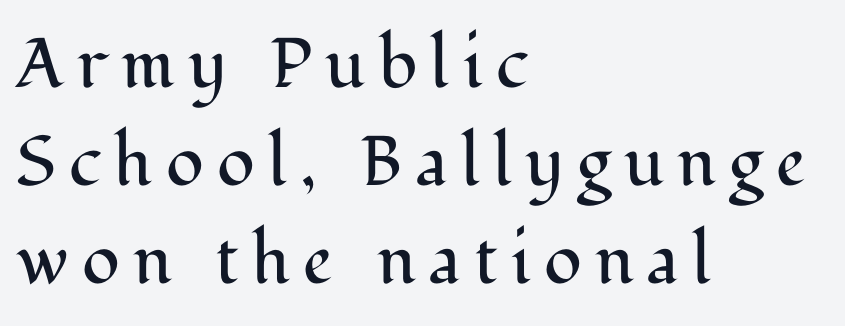
{"serif": "yes", "italic": "no", "bold": "no", "weight": "regular", "width": "normal", "stroke_contrast": "medium", "x_height": "medium", "monospaced": "no", "underline": "no", "align": "left", "line_spacing": "normal", "line_spacing_ratio": 1.4, "glyph_px": 70}
